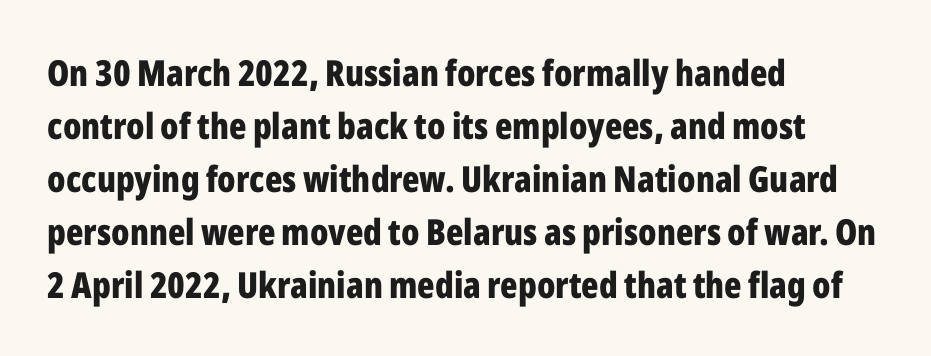
The image shows 36 px bold, condensed sans-serif type, upright; set left-aligned, normal line spacing (1.47x), normal letter spacing, not underlined; low stroke contrast and a medium x-height.
